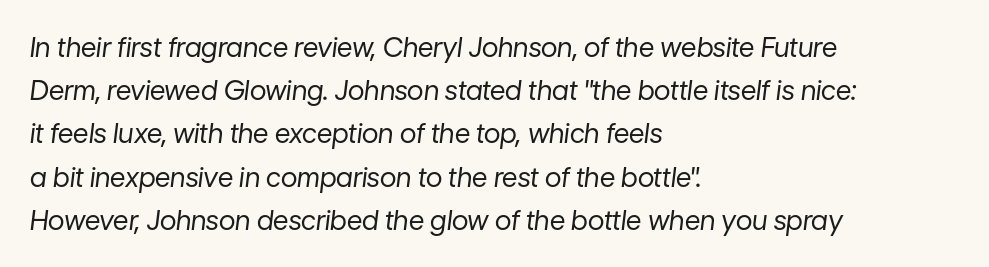
The area under the type is left untouched. Casual observation: everything's shoved over to the left. No chunkiness to these letters — they're not bold. The vertical gap from one line to the next is medium.
